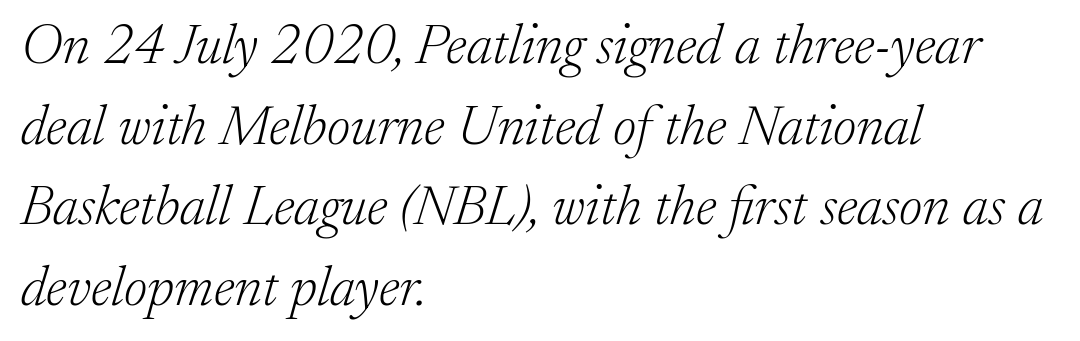
The typesetting does not lean heavy: it is not bold. This sample has the flowing, uneven cadence of proportional lettering. Compared with typical body copy, the letter spacing here is the same. A student would call this left alignment; a typographer would say flush left, rag right. Quick note: interline space is typical. Only glyphs here, with clear space below each row.
